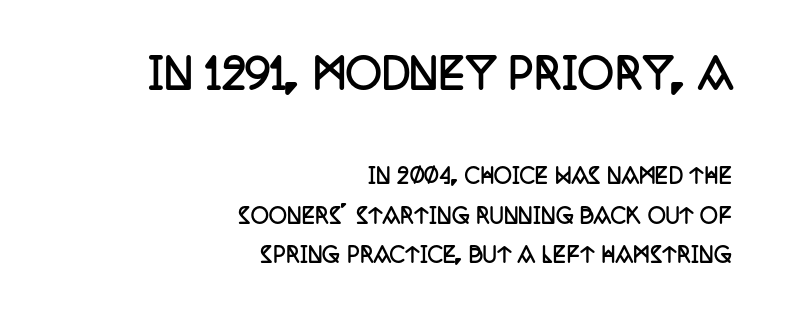
The image shows 40 px semibold, condensed serif type, upright; set right-aligned, loose line spacing (1.98x), normal letter spacing, not underlined; the first (top) block is 2.0x larger; low stroke contrast and a large x-height.
